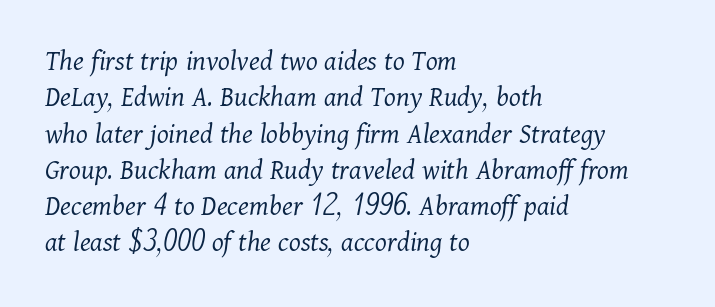
Q: Is the text bold? A: No.
Q: Is the text italic (slanted)? A: Yes, it leans right by about 11 degrees.
Q: Is the typeface a serif or a sans-serif typeface? A: Serif.
Q: Is the text underlined? A: No.
Q: How is the paragraph aligned? A: Left-aligned.
Q: Is the spacing between letters normal or unusually wide? A: Normal.
Q: Width (condensed, normal, or wide)? A: Normal.
Q: Stroke contrast? A: Medium.
Q: x-height? A: Medium.
Q: Monospaced? A: No.
